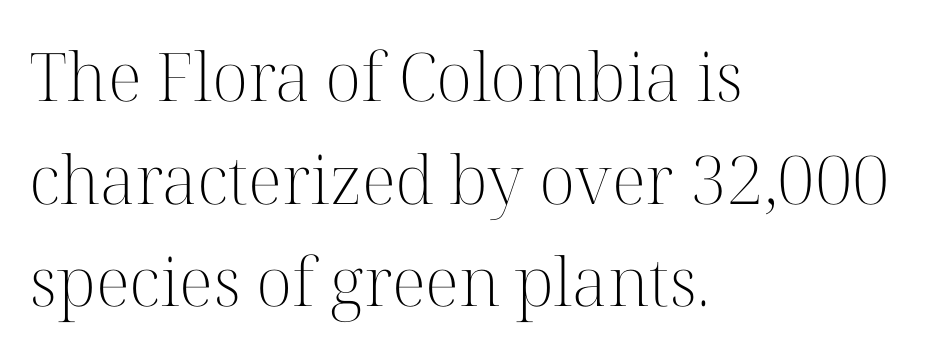
Line spacing here is normal. Ascenders rise straight up at ninety degrees. The paragraph shown leans on its left margin. The characters are drawn with everyday or finer stroke widths.
